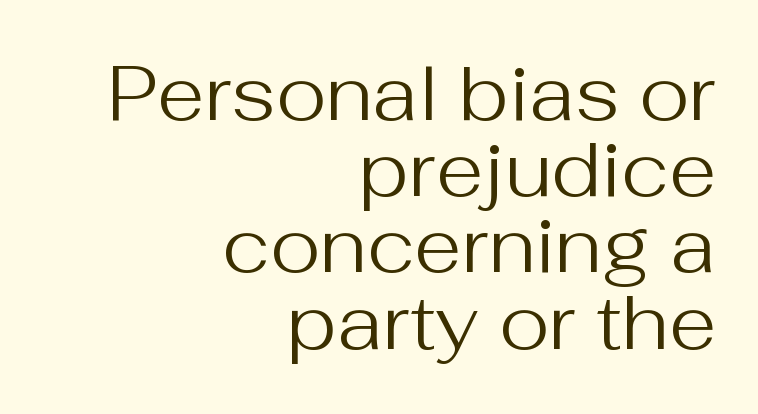
A typesetter would call this proportional, since set widths differ per character. Plain, unruled lines of type. The font family rendered here belongs to the sans-serif group. The compositor pushed each line to the right boundary. Italic? Not at all — the glyphs are vertical.
